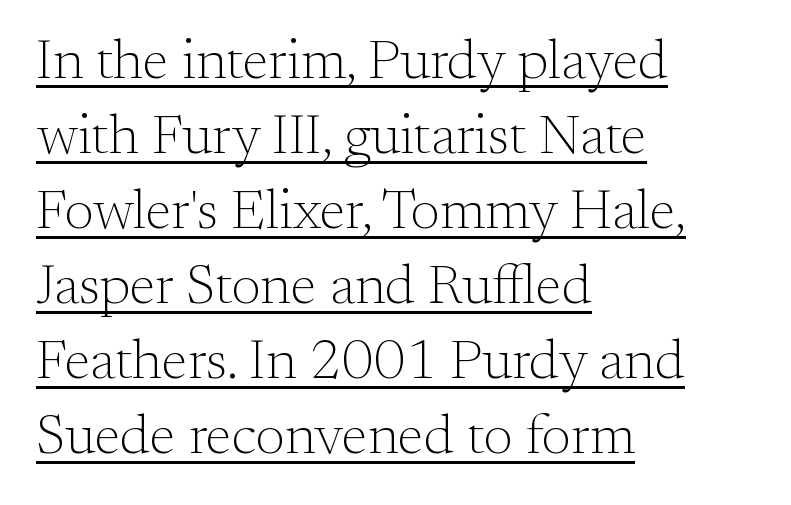
{"serif": "yes", "italic": "no", "bold": "no", "weight": "light", "width": "normal", "stroke_contrast": "medium", "x_height": "small", "monospaced": "no", "underline": "yes", "align": "left", "line_spacing": "normal", "line_spacing_ratio": 1.34, "letter_spacing": "normal", "letter_spacing_em": 0.0, "glyph_px": 56}
